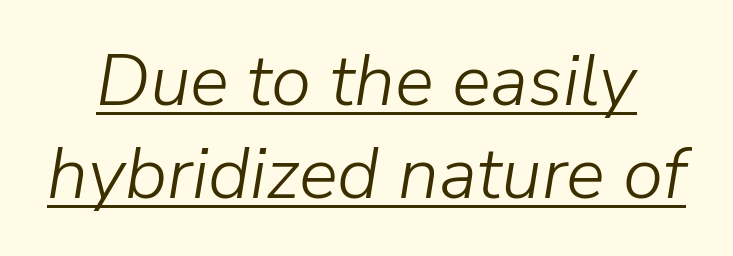
Q: Is the text bold? A: No.
Q: Is the text italic (slanted)? A: Yes, it leans right by about 9 degrees.
Q: Is the text underlined? A: Yes.
Q: Is the spacing between letters normal or unusually wide? A: Normal.
Q: Is the spacing between lines tight, normal or loose? A: Normal.
Q: Width (condensed, normal, or wide)? A: Normal.
Q: Stroke contrast? A: Low.
Q: x-height? A: Medium.
Q: Monospaced? A: No.
